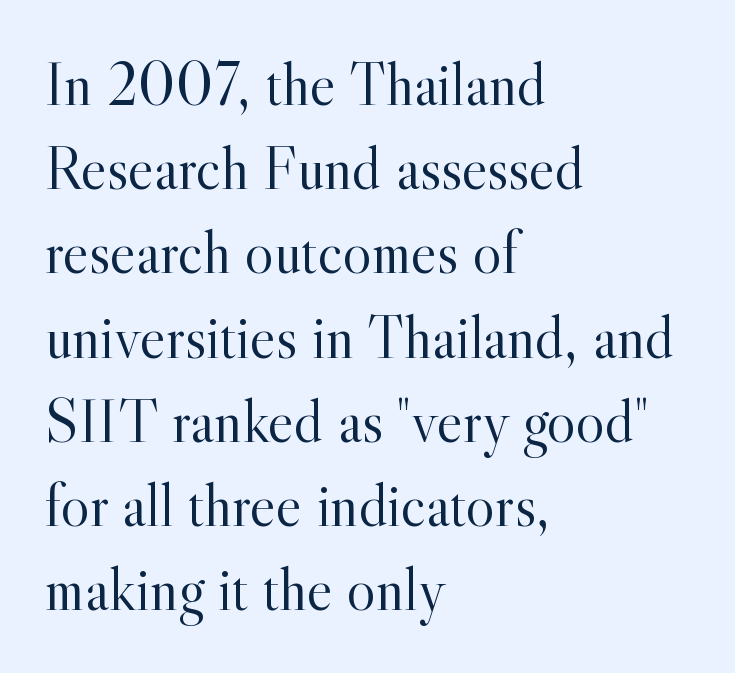
Q: Is the text bold? A: No.
Q: Is the text italic (slanted)? A: No, it is upright.
Q: Is the typeface a serif or a sans-serif typeface? A: Serif.
Q: Is the text underlined? A: No.
Q: How is the paragraph aligned? A: Left-aligned.
Q: Is the spacing between letters normal or unusually wide? A: Normal.
Q: Is the spacing between lines tight, normal or loose? A: Normal.
Q: Width (condensed, normal, or wide)? A: Normal.
Q: x-height? A: Small.
Q: Monospaced? A: No.
